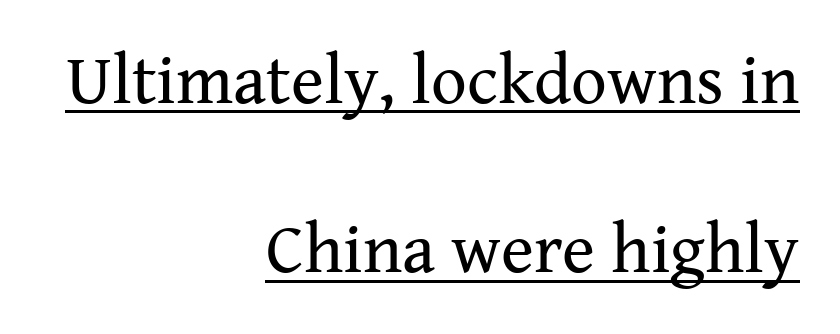
The image shows 70 px regular-weight serif type, upright; set right-aligned, loose line spacing (2.42x), normal letter spacing, underlined; medium stroke contrast and a medium x-height.
